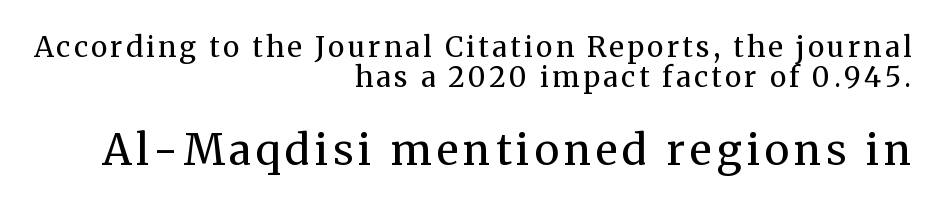
{"serif": "yes", "italic": "no", "bold": "no", "weight": "regular", "width": "normal", "stroke_contrast": "medium", "x_height": "medium", "monospaced": "no", "underline": "no", "align": "right", "line_spacing": "tight", "line_spacing_ratio": 1.08, "larger_block": "second", "size_ratio": 1.5, "glyph_px": 42}
